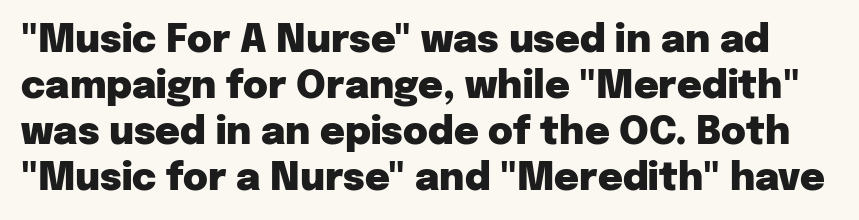
The image shows 38 px heavy sans-serif type, upright; set line spacing 1.21x, normal letter spacing, not underlined; low stroke contrast and a medium x-height.
